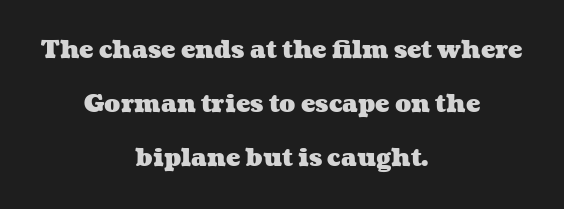
The image shows 24 px bold type; set centered, loose line spacing (2.24x), normal letter spacing, not underlined.
